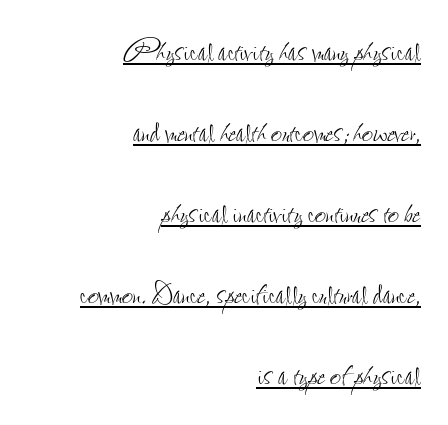
Q: Is the text bold? A: No.
Q: Is the text italic (slanted)? A: Yes.
Q: Is the text underlined? A: Yes.
Q: How is the paragraph aligned? A: Right-aligned.
Q: Is the spacing between letters normal or unusually wide? A: Normal.
Q: Is the spacing between lines tight, normal or loose? A: Loose.
Q: Width (condensed, normal, or wide)? A: Condensed.
Q: Stroke contrast? A: Low.
Q: x-height? A: Small.
Q: Monospaced? A: No.
